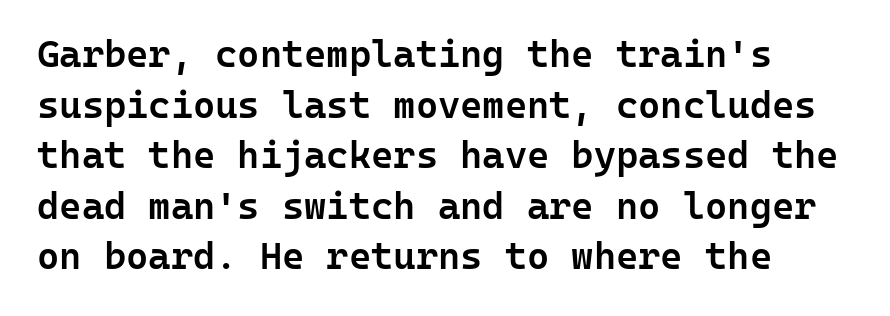
{"serif": "no", "italic": "no", "bold": "semi", "weight": "semibold", "width": "normal", "stroke_contrast": "low", "x_height": "medium", "monospaced": "yes", "underline": "no", "line_spacing": "normal", "line_spacing_ratio": 1.33, "letter_spacing": "normal", "letter_spacing_em": 0.0, "glyph_px": 38}
